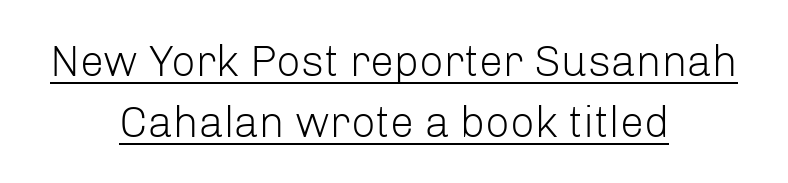
Spacing verdict: proportional, widths tailored to each character. Classification — sans serif. Heft: none added — not bold. Descenders here cross a horizontal rule under the line.
